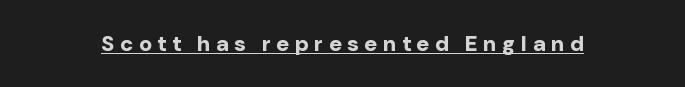
{"italic": "no", "bold": "yes", "underline": "yes", "letter_spacing": "wide", "letter_spacing_em": 0.27, "glyph_px": 22}
